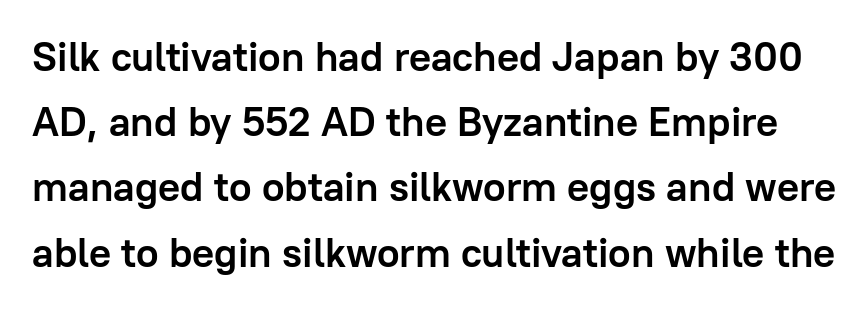
The image shows 41 px semibold sans-serif type, upright; set normal line spacing (1.59x), normal letter spacing, not underlined; low stroke contrast and a medium x-height.
